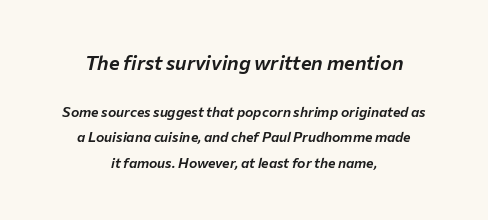
Q: Is the text italic (slanted)? A: Yes, it leans right by about 12 degrees.
Q: Is the text underlined? A: No.
Q: How is the paragraph aligned? A: Centered.
Q: Is the spacing between letters normal or unusually wide? A: Normal.
Q: Which block of text is set in a larger size, the first (top) or the second (bottom)? A: The first (top) one.
